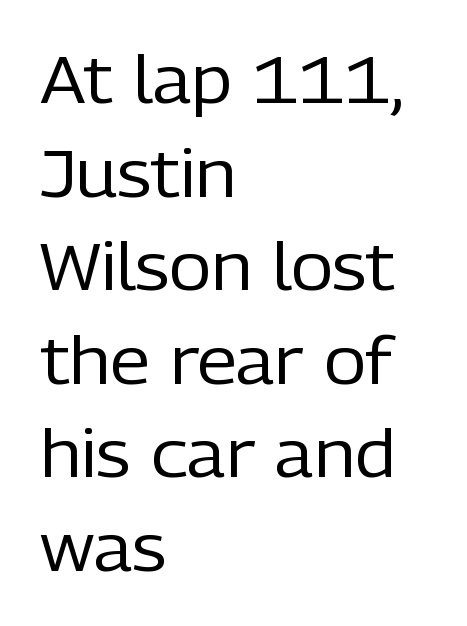
Q: Is the text bold? A: No.
Q: Is the text italic (slanted)? A: No, it is upright.
Q: Is the typeface a serif or a sans-serif typeface? A: Sans-serif.
Q: Is the text underlined? A: No.
Q: How is the paragraph aligned? A: Left-aligned.
Q: Is the spacing between letters normal or unusually wide? A: Normal.
Q: Is the spacing between lines tight, normal or loose? A: Normal.
Q: Width (condensed, normal, or wide)? A: Normal.
Q: Stroke contrast? A: Low.
Q: x-height? A: Medium.
Q: Monospaced? A: No.
